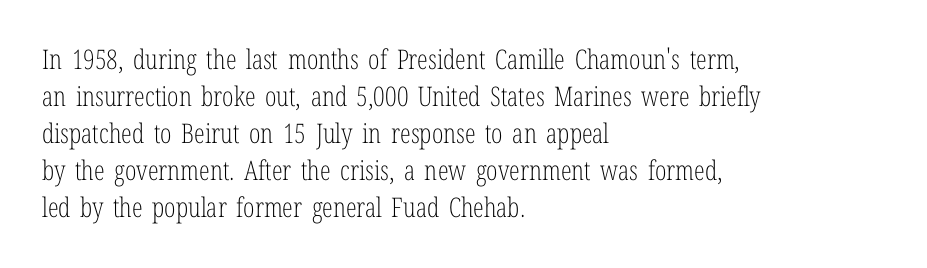
The image shows 27 px text type, upright; set left-aligned, normal line spacing (1.37x), normal letter spacing, not underlined.
